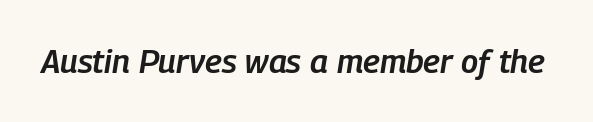
The area under the type is left untouched. The passage shown leans; its letterforms are oblique. The rendering keeps characters at their native spacing. Set as a demibold, roughly 600 on the weight scale. These lines are rendered in a variable-pitch font.
